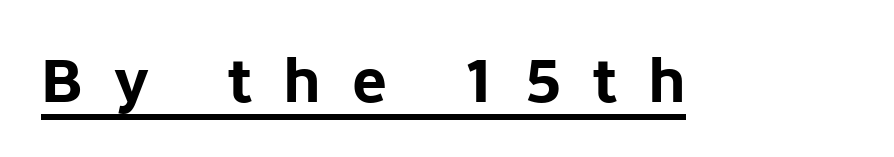
Q: Is the text bold? A: Yes.
Q: Is the text italic (slanted)? A: No, it is upright.
Q: Is the typeface a serif or a sans-serif typeface? A: Sans-serif.
Q: Is the text underlined? A: Yes.
Q: Is the spacing between letters normal or unusually wide? A: Unusually wide.
Q: Width (condensed, normal, or wide)? A: Normal.
Q: Stroke contrast? A: Low.
Q: x-height? A: Medium.
Q: Monospaced? A: No.
